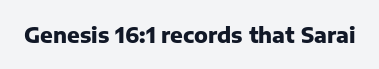
The letterforms sit shoulder to shoulder at normal distance. These lines were composed using upright roman letters. Check the space under the baseline: it is left empty. The sample has been set heavy, in full bold.
